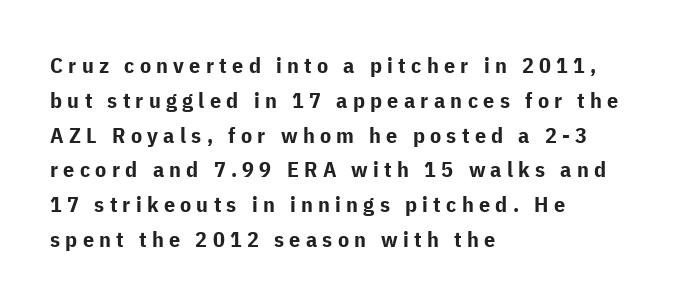
{"italic": "no", "bold": "yes", "underline": "no", "align": "left", "line_spacing": "normal", "line_spacing_ratio": 1.58, "letter_spacing": "wide", "letter_spacing_em": 0.24, "glyph_px": 22}
